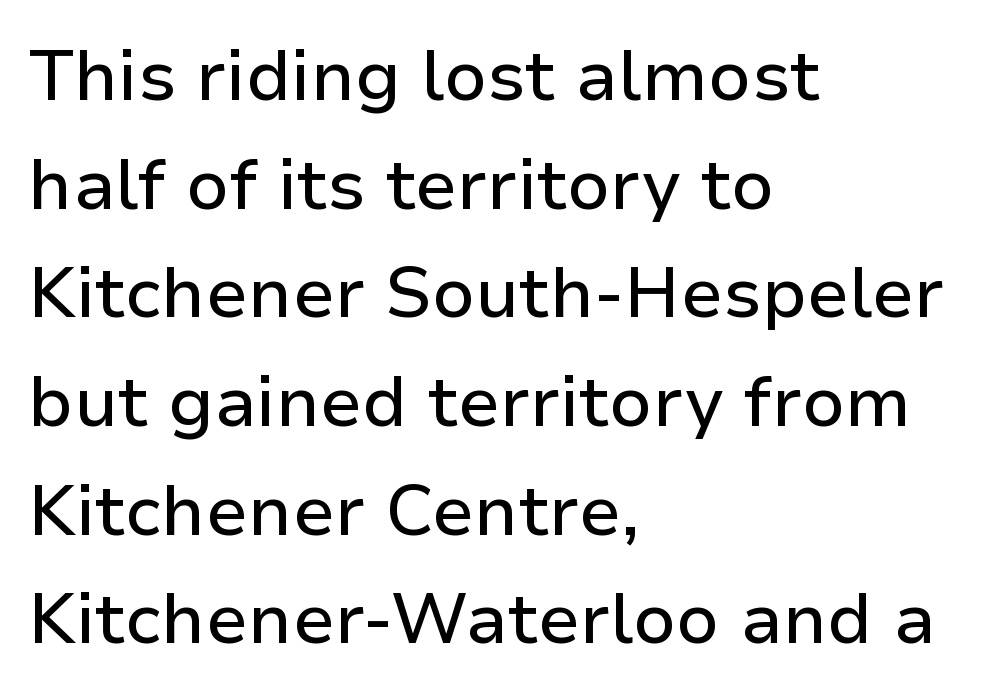
Q: Is the text italic (slanted)? A: No, it is upright.
Q: Is the typeface a serif or a sans-serif typeface? A: Sans-serif.
Q: Is the text underlined? A: No.
Q: How is the paragraph aligned? A: Left-aligned.
Q: Is the spacing between letters normal or unusually wide? A: Normal.
Q: Is the spacing between lines tight, normal or loose? A: Normal.
Q: Width (condensed, normal, or wide)? A: Normal.
Q: Stroke contrast? A: Low.
Q: x-height? A: Medium.
Q: Monospaced? A: No.
